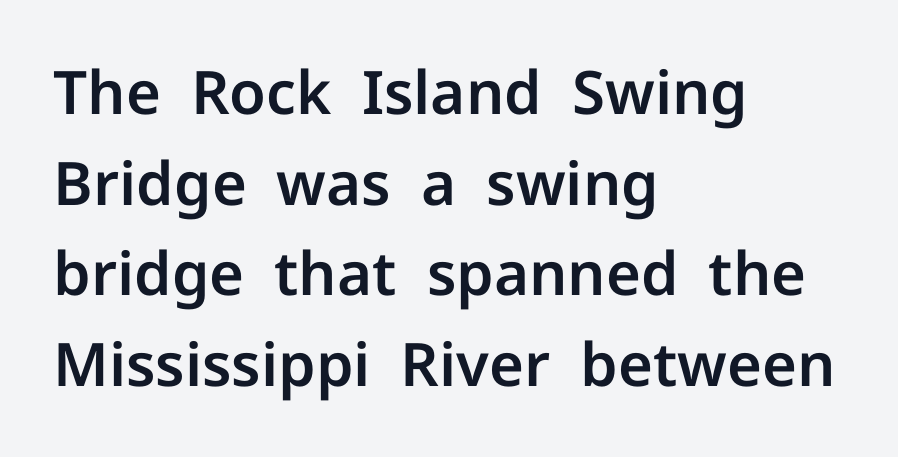
{"serif": "no", "italic": "no", "width": "normal", "stroke_contrast": "low", "x_height": "medium", "monospaced": "no", "underline": "no", "align": "left", "line_spacing": "normal", "line_spacing_ratio": 1.51, "letter_spacing": "normal", "letter_spacing_em": 0.0, "glyph_px": 60}
